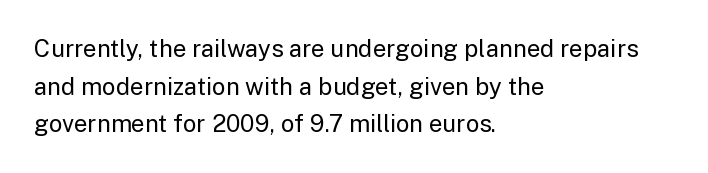
{"italic": "no", "bold": "no", "underline": "no", "align": "left", "line_spacing": "normal", "line_spacing_ratio": 1.57, "letter_spacing": "normal", "letter_spacing_em": 0.0, "glyph_px": 24}
